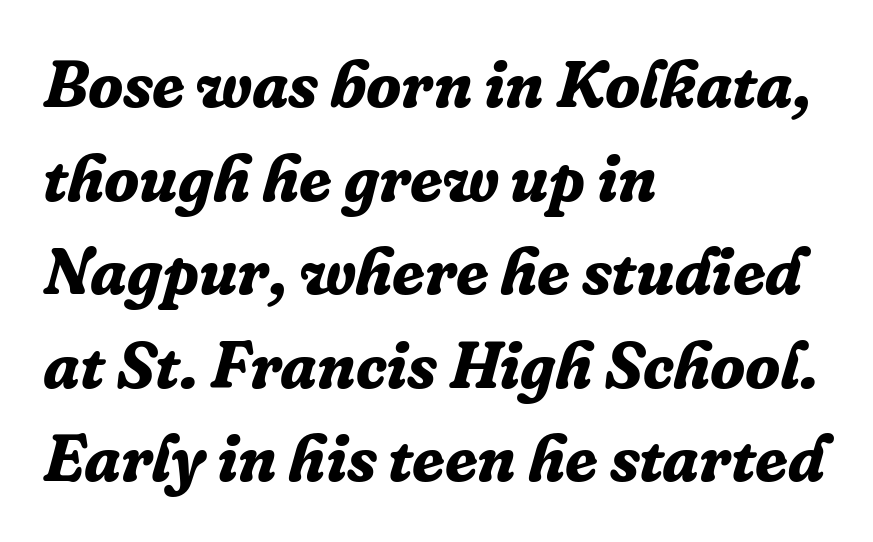
Look at the bottom of the vertical strokes: they flare into serifs here. The leading is moderate, giving the passage an even texture. Heavy, bold letterforms. Line beginnings align vertically; line endings do not. Slanted lettering throughout. Default kerning and tracking; the words read as compact shapes.
